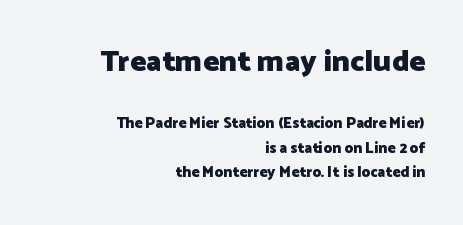
Q: Is the text bold? A: Yes.
Q: Is the text italic (slanted)? A: No, it is upright.
Q: Is the typeface a serif or a sans-serif typeface? A: Sans-serif.
Q: Is the text underlined? A: No.
Q: How is the paragraph aligned? A: Right-aligned.
Q: Is the spacing between letters normal or unusually wide? A: Normal.
Q: Is the spacing between lines tight, normal or loose? A: Normal.
Q: Which block of text is set in a larger size, the first (top) or the second (bottom)? A: The first (top) one.
Q: Width (condensed, normal, or wide)? A: Normal.
Q: Stroke contrast? A: Low.
Q: x-height? A: Medium.
Q: Monospaced? A: No.
